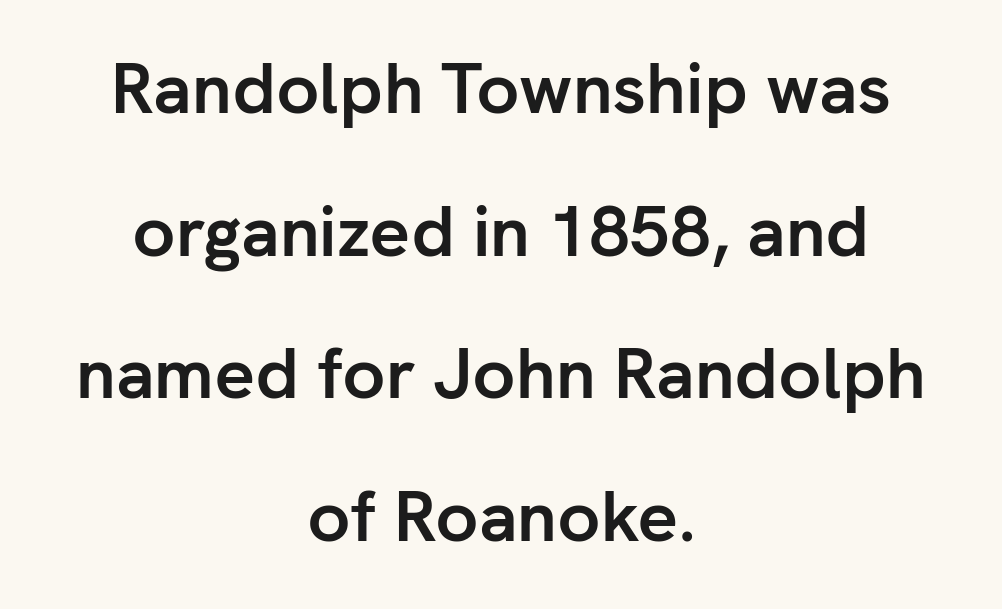
Q: Is the text bold? A: Yes.
Q: Is the text italic (slanted)? A: No, it is upright.
Q: Is the typeface a serif or a sans-serif typeface? A: Sans-serif.
Q: Is the text underlined? A: No.
Q: How is the paragraph aligned? A: Centered.
Q: Is the spacing between letters normal or unusually wide? A: Normal.
Q: Is the spacing between lines tight, normal or loose? A: Loose.
Q: Width (condensed, normal, or wide)? A: Normal.
Q: Stroke contrast? A: Low.
Q: x-height? A: Medium.
Q: Monospaced? A: No.
